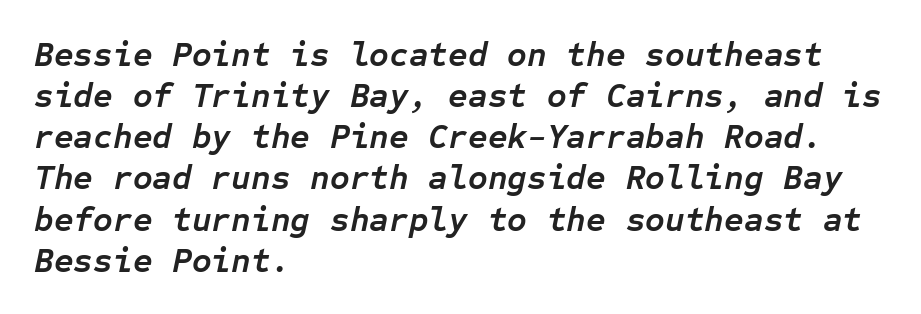
Caption: multi-line text, flush left, ragged right. Descender tails drop into unmarked territory. A typesetter would call this monospace, since all characters share one set width. Weight: bold.
